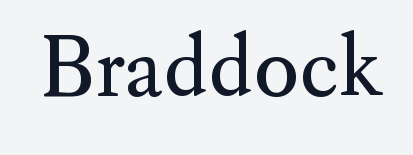
The image shows 77 px regular-weight serif type, upright; set normal letter spacing, not underlined; medium stroke contrast and a small x-height.
